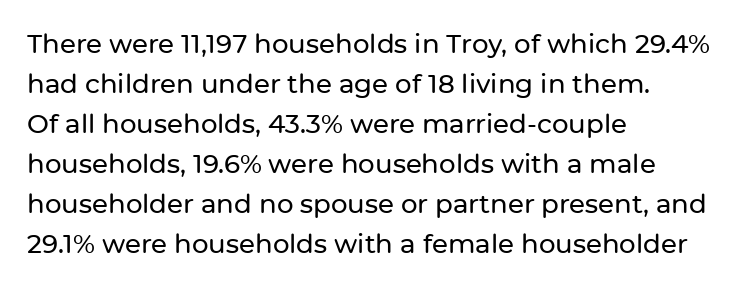
Descender tails drop into unmarked territory. Each word holds together tightly as a unit, with standard inter-letter gaps. Style check: upright. A student would call this left alignment; a typographer would say flush left, rag right. If you measured baseline to baseline, you'd find a middling distance.
